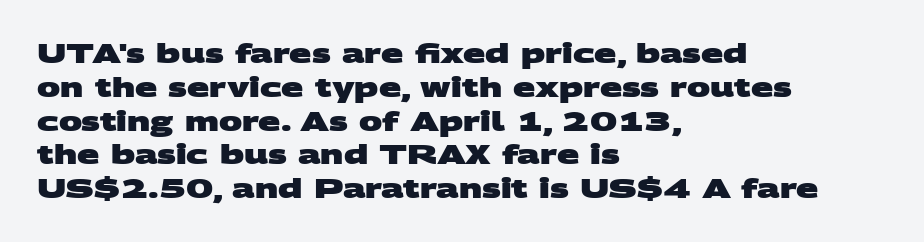
Q: Is the text bold? A: Yes.
Q: Is the text underlined? A: No.
Q: How is the paragraph aligned? A: Left-aligned.
Q: Is the spacing between letters normal or unusually wide? A: Normal.
Q: Is the spacing between lines tight, normal or loose? A: Normal.
